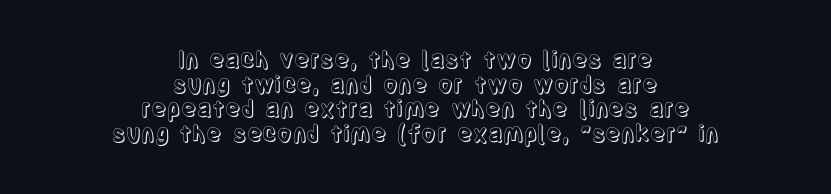
Q: Is the text italic (slanted)? A: No, it is upright.
Q: Is the text underlined? A: No.
Q: How is the paragraph aligned? A: Centered.
Q: Is the spacing between letters normal or unusually wide? A: Normal.
Q: Is the spacing between lines tight, normal or loose? A: Tight.
